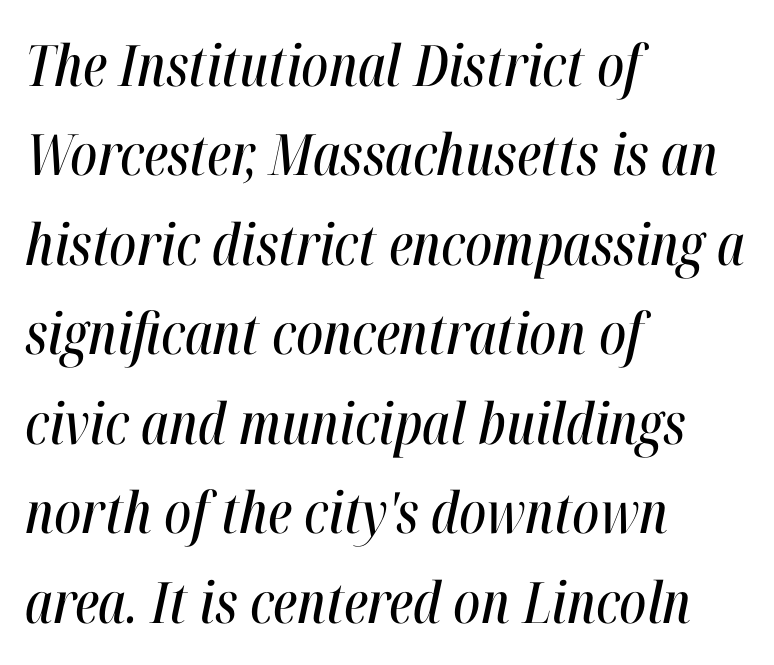
{"italic": "yes", "lean": "right", "slant_degrees": 12, "width": "condensed", "stroke_contrast": "high", "x_height": "medium", "monospaced": "no", "underline": "no", "align": "left", "line_spacing": "normal", "line_spacing_ratio": 1.57, "letter_spacing": "normal", "letter_spacing_em": 0.0, "glyph_px": 57}
